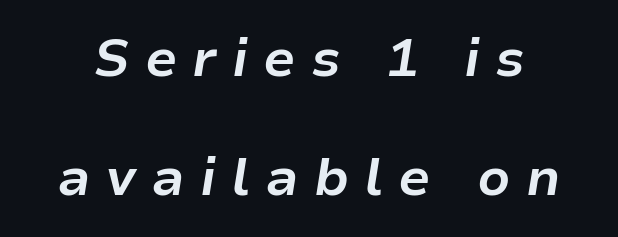
{"italic": "yes", "lean": "right", "slant_degrees": 9, "bold": "yes", "weight": "bold", "width": "normal", "stroke_contrast": "low", "x_height": "medium", "monospaced": "no", "underline": "no", "line_spacing": "loose", "line_spacing_ratio": 2.28, "letter_spacing": "wide", "letter_spacing_em": 0.29, "glyph_px": 52}
